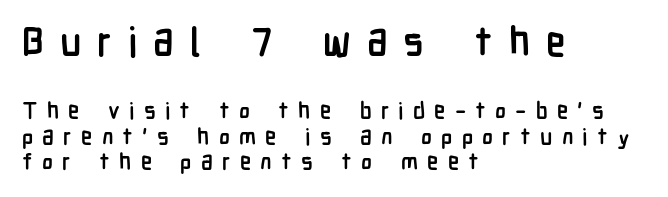
The image shows 40 px semibold, condensed sans-serif type, upright; set left-aligned, tight line spacing (1.12x), unusually wide letter spacing (+0.4 em), not underlined; the first (top) block is 1.74x larger; low stroke contrast and a medium x-height.
